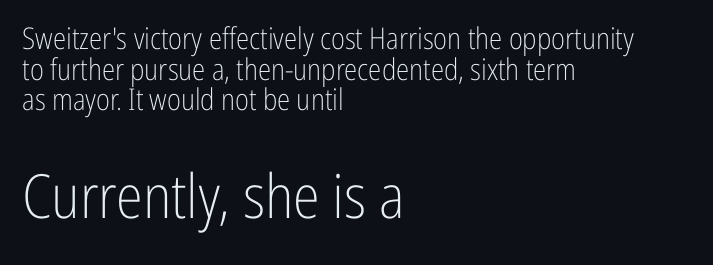
{"serif": "no", "italic": "no", "bold": "no", "weight": "light", "width": "condensed", "stroke_contrast": "low", "x_height": "medium", "monospaced": "no", "underline": "no", "align": "left", "line_spacing": "tight", "line_spacing_ratio": 1.02, "letter_spacing": "normal", "letter_spacing_em": 0.0, "larger_block": "second", "size_ratio": 2.03, "glyph_px": 61}
